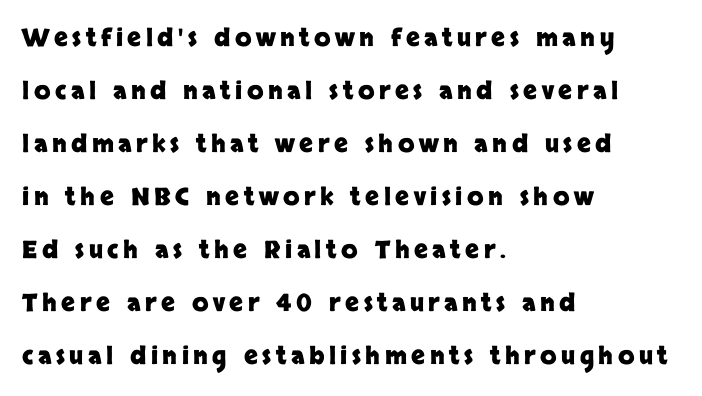
Does the copy run flush right? No — it runs flush left. You could fit nearly another row in the gap between these rows. Caption: bold face, heavy strokes. Clear beneath every line of the passage.
